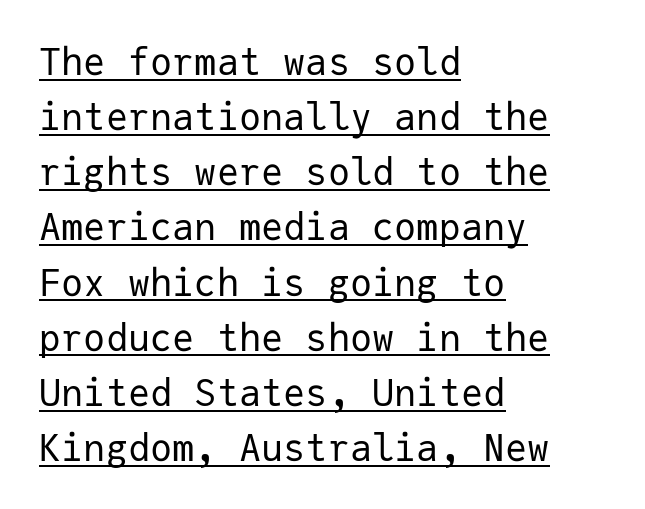
{"serif": "no", "italic": "no", "bold": "no", "weight": "regular", "width": "normal", "stroke_contrast": "low", "x_height": "medium", "monospaced": "yes", "underline": "yes", "align": "left", "line_spacing": "normal", "line_spacing_ratio": 1.49, "letter_spacing": "normal", "letter_spacing_em": 0.0, "glyph_px": 37}
